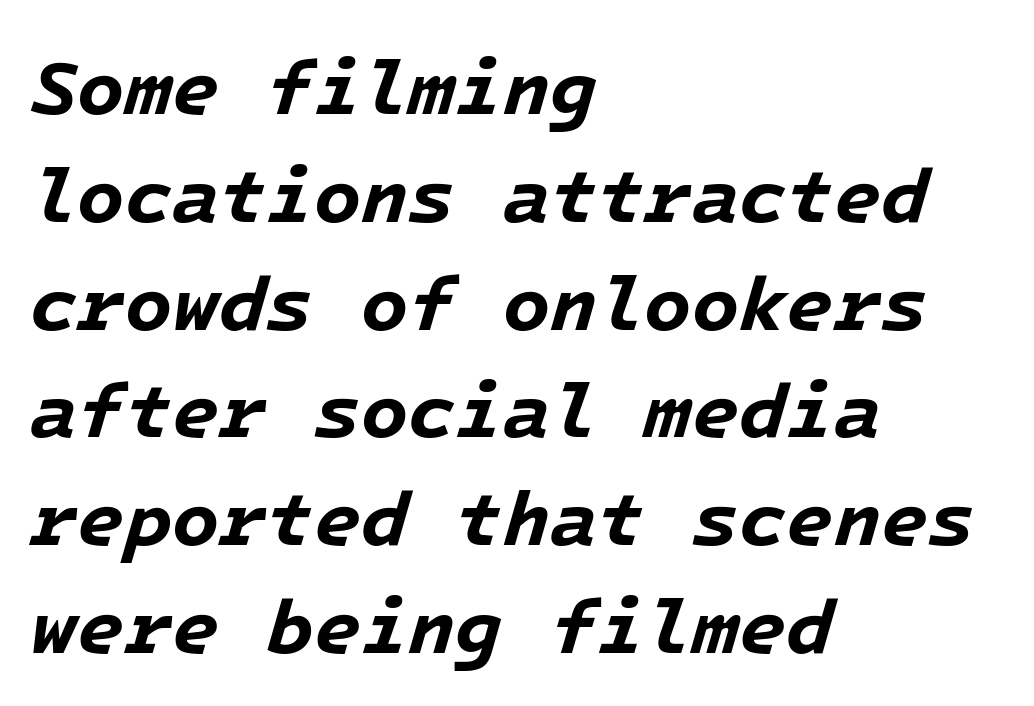
{"italic": "yes", "lean": "right", "slant_degrees": 16, "bold": "yes", "weight": "bold", "width": "normal", "stroke_contrast": "low", "x_height": "medium", "underline": "no", "align": "left", "line_spacing": "normal", "line_spacing_ratio": 1.4, "letter_spacing": "normal", "letter_spacing_em": 0.0, "glyph_px": 77}
